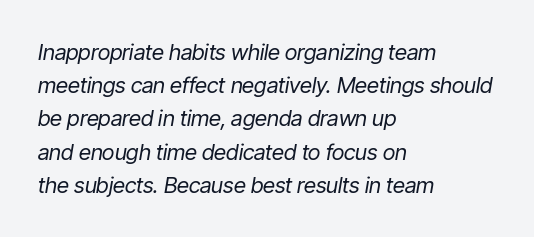
The strokes are not fattened; the text isn't bold. Just letters on the line, the space beneath them empty. Horizontal bands of white between lines are of average thickness. Reading down the block, your eye returns to a fixed left position each line. Look at the tracking — it's just the regular setting, nothing added. Rendered with sloped, italic letterforms.
